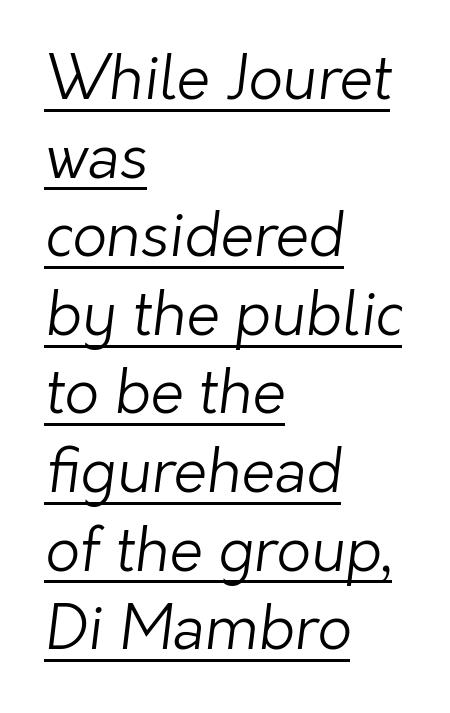
{"serif": "no", "bold": "no", "weight": "light", "width": "normal", "stroke_contrast": "low", "x_height": "medium", "monospaced": "no", "underline": "yes", "align": "left", "line_spacing": "normal", "line_spacing_ratio": 1.31, "letter_spacing": "normal", "letter_spacing_em": 0.0, "glyph_px": 60}
